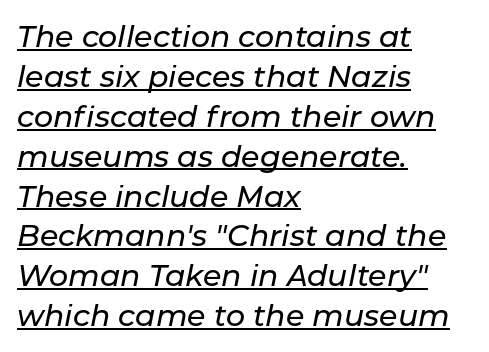
Q: Is the text italic (slanted)? A: Yes, it leans right by about 11 degrees.
Q: Is the text underlined? A: Yes.
Q: How is the paragraph aligned? A: Left-aligned.
Q: Is the spacing between letters normal or unusually wide? A: Normal.
Q: Is the spacing between lines tight, normal or loose? A: Normal.
Q: Width (condensed, normal, or wide)? A: Normal.
Q: Stroke contrast? A: Low.
Q: x-height? A: Medium.
Q: Monospaced? A: No.
